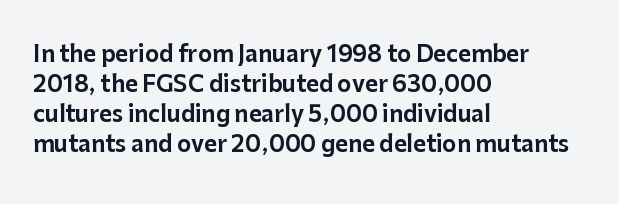
{"italic": "no", "underline": "no", "align": "left", "line_spacing": "normal", "line_spacing_ratio": 1.37, "letter_spacing": "normal", "letter_spacing_em": 0.0, "glyph_px": 22}
